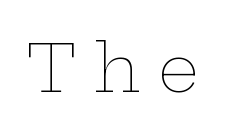
{"italic": "no", "bold": "no", "weight": "thin", "width": "wide", "stroke_contrast": "low", "x_height": "medium", "monospaced": "no", "underline": "no", "letter_spacing": "wide", "letter_spacing_em": 0.27, "glyph_px": 65}
